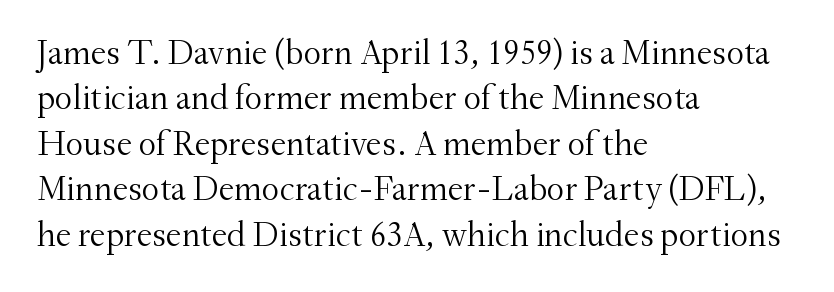
The typesetting does not lean heavy: it is not bold. The lines are quadded left. This sample uses plain, unmodified letter spacing. Reading down the column, the eye jumps a familiar distance to each next line. The designer went with a serif here, giving each stem small feet. Underlining? Definitely not there.
